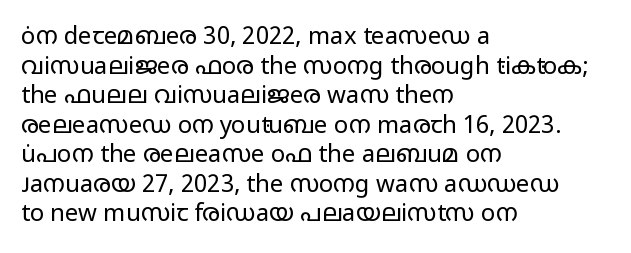
Q: Is the text bold? A: No.
Q: Is the text italic (slanted)? A: No, it is upright.
Q: Is the text underlined? A: No.
Q: How is the paragraph aligned? A: Left-aligned.
Q: Is the spacing between letters normal or unusually wide? A: Normal.
